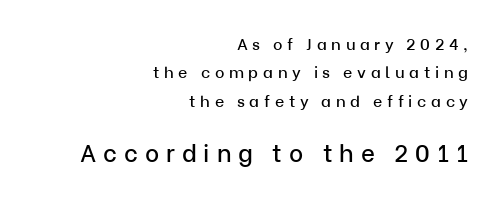
Q: Is the text italic (slanted)? A: No, it is upright.
Q: Is the text underlined? A: No.
Q: How is the paragraph aligned? A: Right-aligned.
Q: Is the spacing between letters normal or unusually wide? A: Unusually wide.
Q: Which block of text is set in a larger size, the first (top) or the second (bottom)? A: The second (bottom) one.
